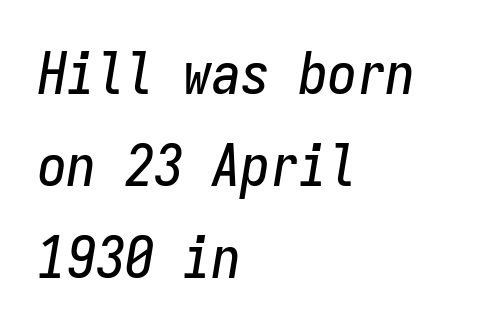
The image shows 58 px condensed type, italic (leaning right), monospaced; set left-aligned, normal line spacing (1.59x), normal letter spacing, not underlined; low stroke contrast and a medium x-height.
